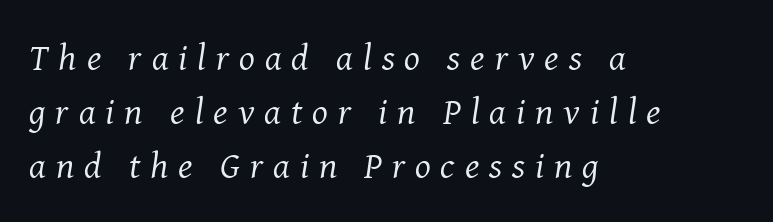
The image shows 37 px regular-weight serif type, italic (leaning right); set left-aligned, normal line spacing (1.46x), unusually wide letter spacing (+0.27 em), not underlined; medium stroke contrast and a medium x-height.
